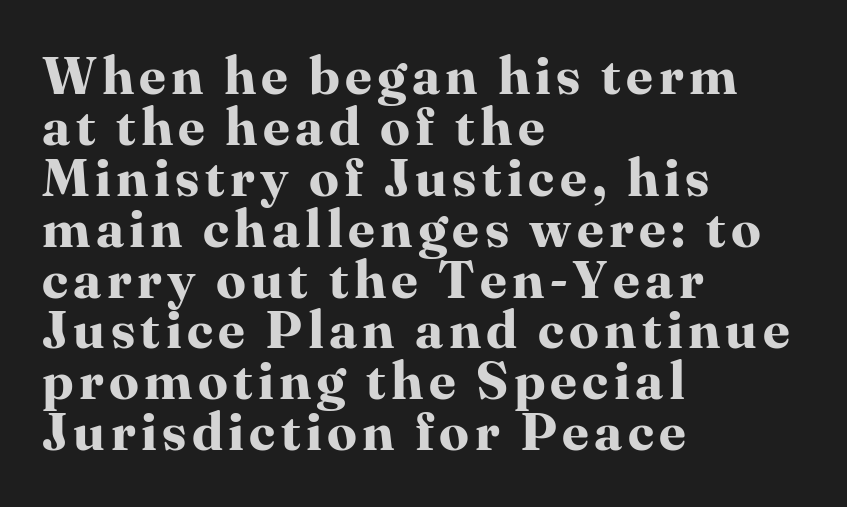
Q: Is the text bold? A: Yes.
Q: Is the text italic (slanted)? A: No, it is upright.
Q: Is the typeface a serif or a sans-serif typeface? A: Serif.
Q: Is the text underlined? A: No.
Q: How is the paragraph aligned? A: Left-aligned.
Q: Is the spacing between lines tight, normal or loose? A: Tight.
Q: Width (condensed, normal, or wide)? A: Normal.
Q: Stroke contrast? A: High.
Q: x-height? A: Medium.
Q: Monospaced? A: No.
